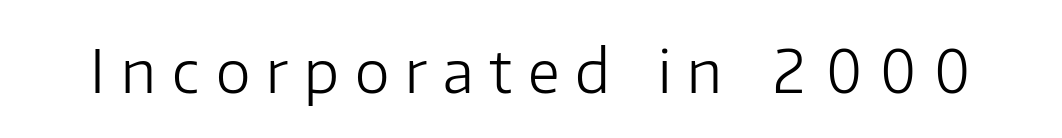
The passage shown is not bold in any degree. The specimen omits any rule beneath the text block's lines. The specimen reads as upright at a glance. Font category for this specimen: sans-serif. The face used here is rendered with a markedly widened letterfit. The face used here is proportionally spaced, like ordinary book or web type.
